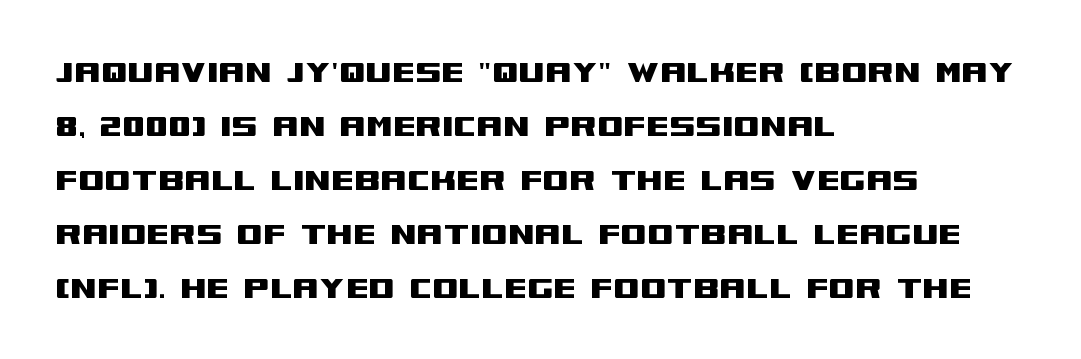
The words here are not underlined. The lettering holds an erect, upright posture throughout. The leading is moderate, giving the passage an even texture. This sample is left-justified, so line endings fall wherever the words run out.
